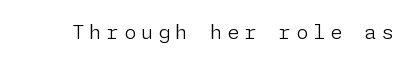
{"italic": "no", "bold": "no", "underline": "no", "letter_spacing": "wide", "letter_spacing_em": 0.24, "glyph_px": 20}
